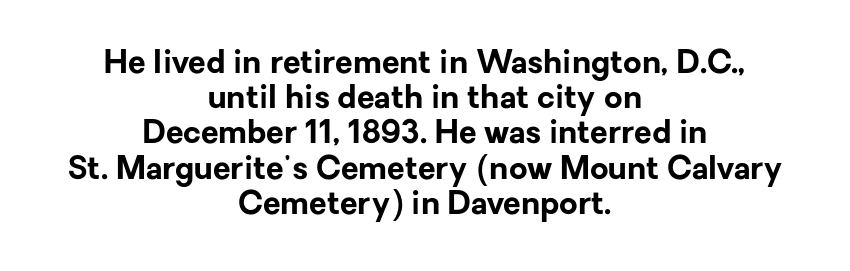
{"serif": "no", "italic": "no", "bold": "yes", "weight": "bold", "width": "normal", "stroke_contrast": "low", "x_height": "medium", "monospaced": "no", "underline": "no", "align": "center", "line_spacing": "tight", "line_spacing_ratio": 1.1, "letter_spacing": "normal", "letter_spacing_em": 0.0, "glyph_px": 32}
